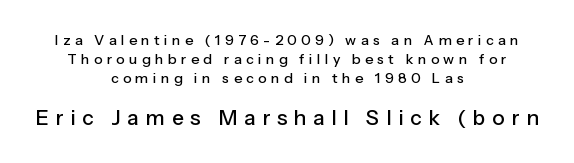
A typesetter would call this leading conventional body-copy spacing. Honestly, the letter spacing is so wide it's the main thing you notice. Posture: upright roman. Type size steps up from the first block to the second. Beneath every word, the page is bare.
